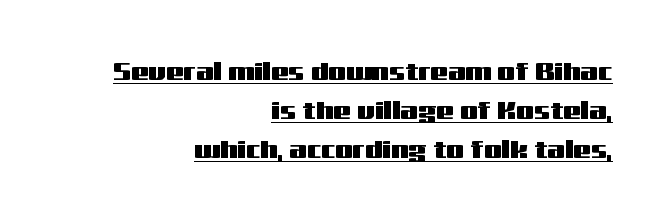
{"italic": "no", "underline": "yes", "align": "right", "line_spacing": "normal", "line_spacing_ratio": 1.57, "letter_spacing": "normal", "letter_spacing_em": 0.0, "glyph_px": 25}
